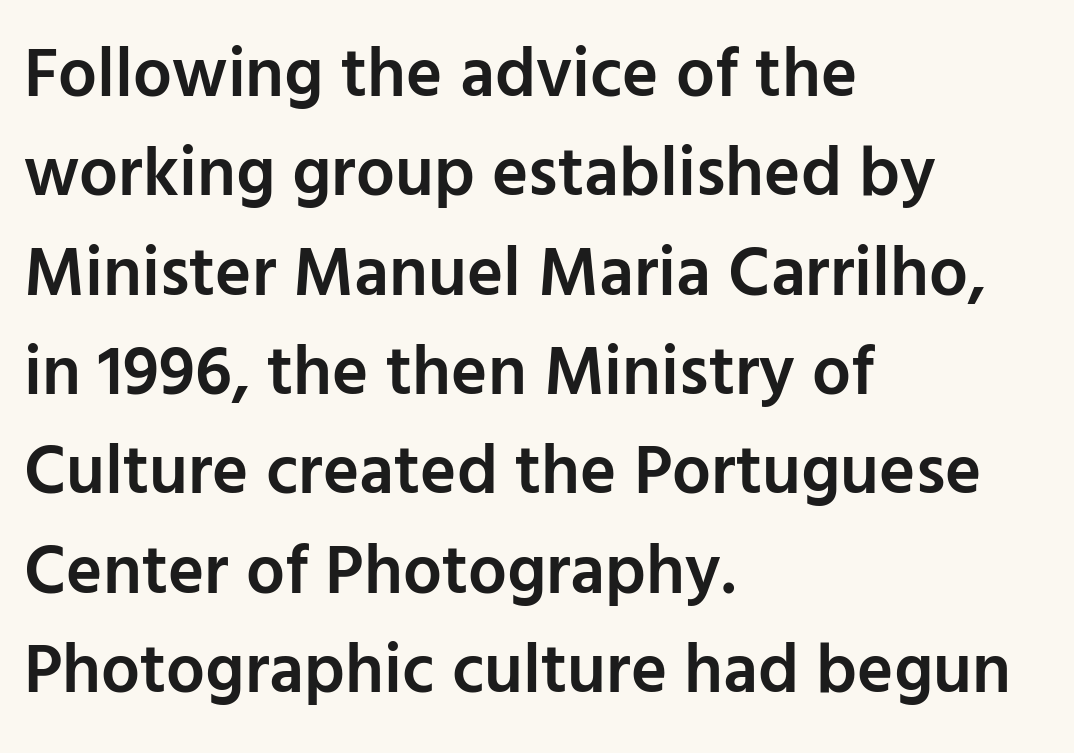
{"serif": "no", "italic": "no", "bold": "semi", "weight": "semibold", "width": "normal", "stroke_contrast": "low", "x_height": "medium", "monospaced": "no", "underline": "no", "align": "left", "line_spacing": "normal", "line_spacing_ratio": 1.44, "letter_spacing": "normal", "letter_spacing_em": 0.0, "glyph_px": 69}
